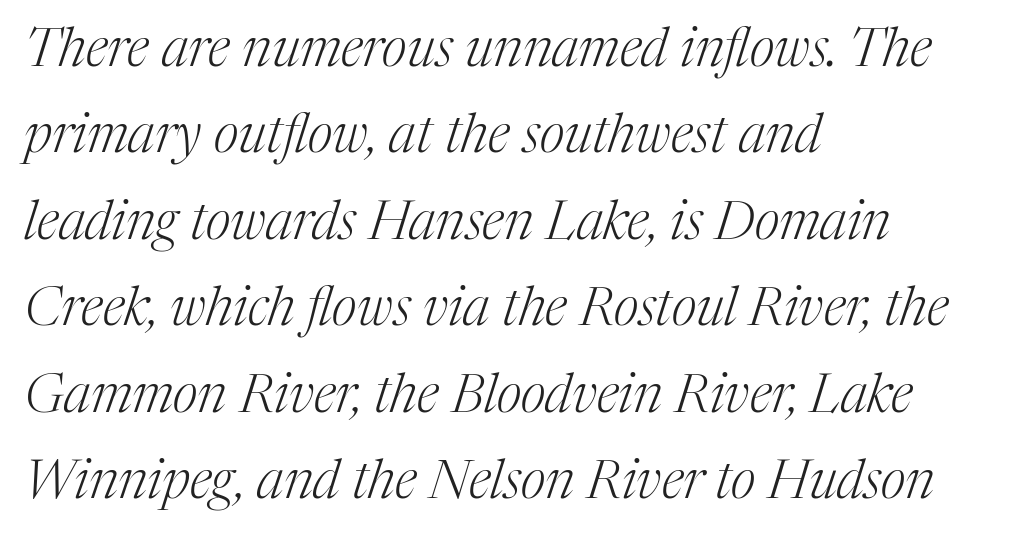
{"serif": "yes", "italic": "yes", "lean": "right", "slant_degrees": 17, "bold": "no", "weight": "light", "width": "normal", "stroke_contrast": "medium", "x_height": "medium", "monospaced": "no", "underline": "no", "align": "left", "line_spacing": "normal", "line_spacing_ratio": 1.6, "letter_spacing": "normal", "letter_spacing_em": 0.0, "glyph_px": 54}
